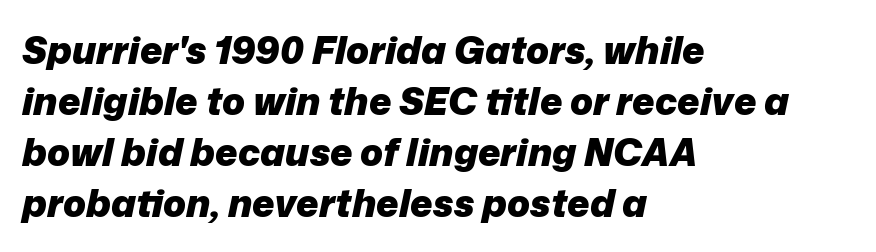
The image shows 38 px heavy type, italic (leaning right); set left-aligned, normal line spacing (1.34x), normal letter spacing, not underlined; low stroke contrast and a medium x-height.
